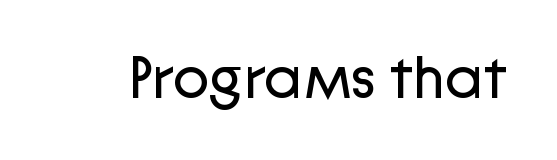
The image shows 60 px regular-weight sans-serif type, upright; set normal letter spacing, not underlined; low stroke contrast and a medium x-height.
